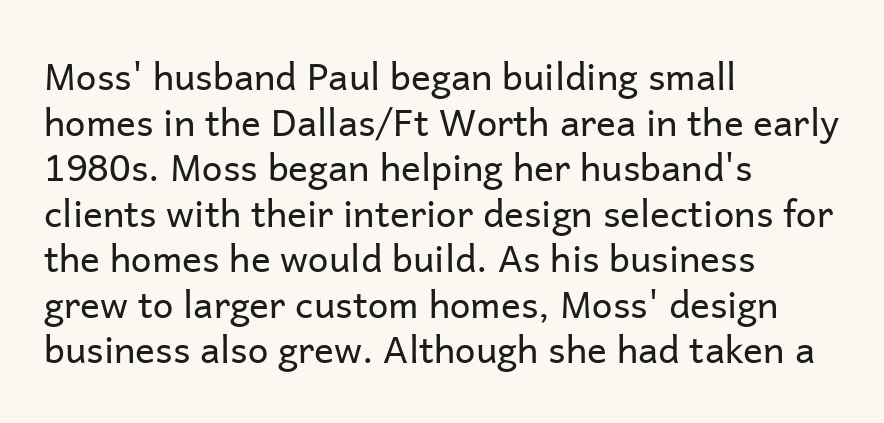
Q: Is the text bold? A: No.
Q: Is the text italic (slanted)? A: No, it is upright.
Q: Is the typeface a serif or a sans-serif typeface? A: Sans-serif.
Q: Is the text underlined? A: No.
Q: How is the paragraph aligned? A: Left-aligned.
Q: Is the spacing between letters normal or unusually wide? A: Normal.
Q: Width (condensed, normal, or wide)? A: Normal.
Q: Stroke contrast? A: Low.
Q: x-height? A: Medium.
Q: Monospaced? A: No.
